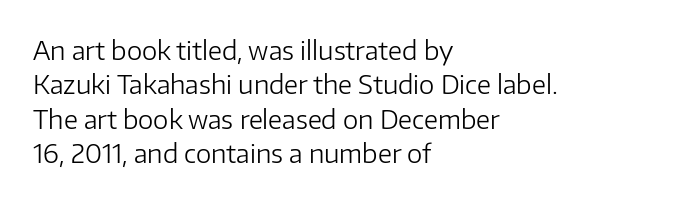
Leftover space on each line is placed entirely after the last word. Notice how the stems are strictly vertical — no italics here. The rendering uses a moderate line-height, typical for paragraphs. Underlining? Definitely not there. A light-to-regular cut is what we see here.
